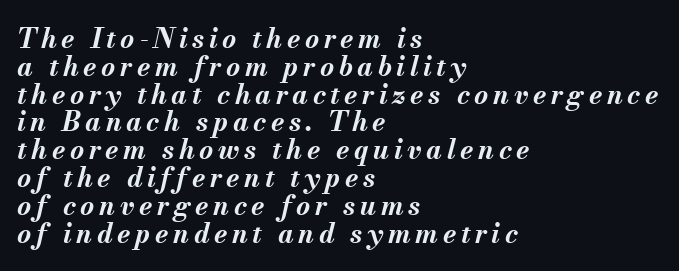
{"italic": "yes", "lean": "right", "slant_degrees": 13, "bold": "yes", "underline": "no", "align": "left", "line_spacing": "tight", "line_spacing_ratio": 1.03, "glyph_px": 27}
